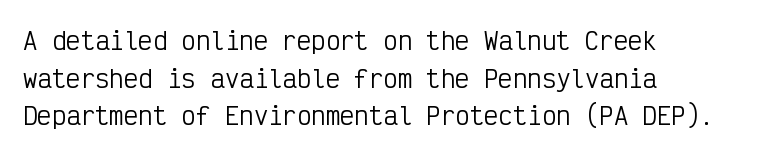
{"italic": "no", "bold": "no", "underline": "no", "align": "left", "line_spacing": "normal", "line_spacing_ratio": 1.57, "letter_spacing": "normal", "letter_spacing_em": 0.0, "glyph_px": 24}
